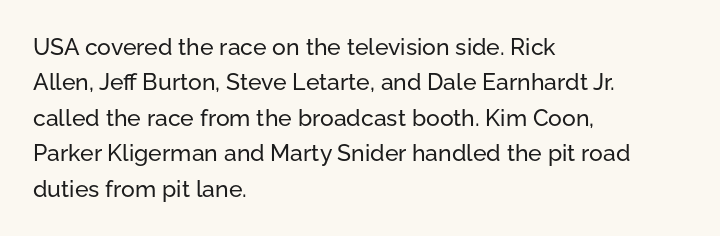
The image shows 23 px text type, upright; set left-aligned, normal line spacing (1.54x), normal letter spacing, not underlined.
